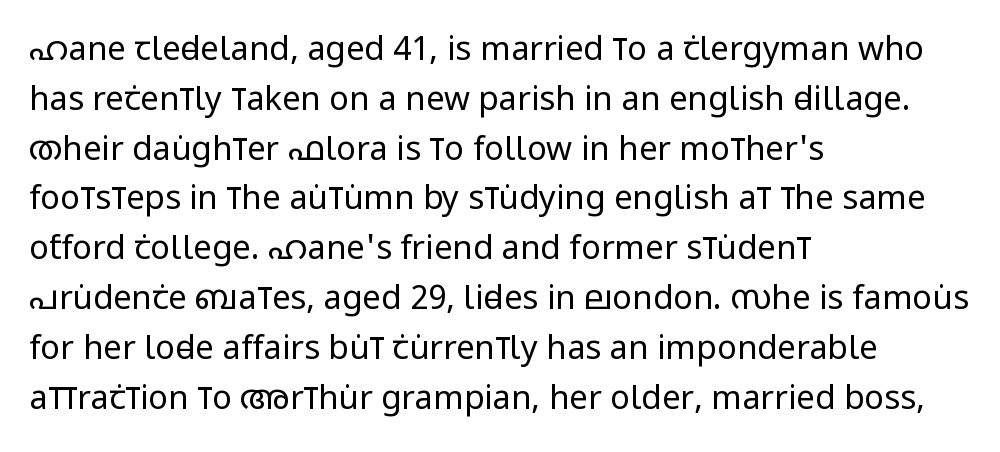
Q: Is the text bold? A: No.
Q: Is the text italic (slanted)? A: No, it is upright.
Q: Is the typeface a serif or a sans-serif typeface? A: Sans-serif.
Q: Is the text underlined? A: No.
Q: How is the paragraph aligned? A: Left-aligned.
Q: Is the spacing between letters normal or unusually wide? A: Normal.
Q: Is the spacing between lines tight, normal or loose? A: Normal.
Q: Width (condensed, normal, or wide)? A: Condensed.
Q: Stroke contrast? A: Low.
Q: x-height? A: Large.
Q: Monospaced? A: No.
